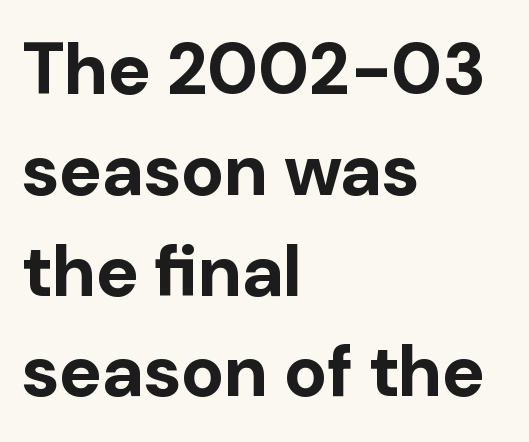
Rendered with straight, roman letterforms. Short and long lines alike share a common starting point at left. Letterform terminals end flat and unadorned throughout the passage. The passage shown stacks its lines at a standard gap. These lines carry a lot of weight — the face is fully bold. Clear beneath every line of the passage.
